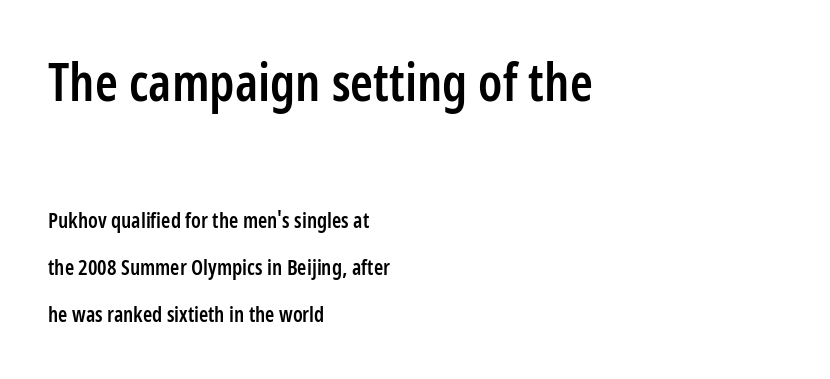
{"serif": "no", "italic": "no", "bold": "semi", "weight": "semibold", "width": "condensed", "stroke_contrast": "low", "x_height": "medium", "monospaced": "no", "underline": "no", "align": "left", "line_spacing": "loose", "line_spacing_ratio": 2.24, "letter_spacing": "normal", "letter_spacing_em": 0.0, "larger_block": "first", "size_ratio": 2.48, "glyph_px": 52}
